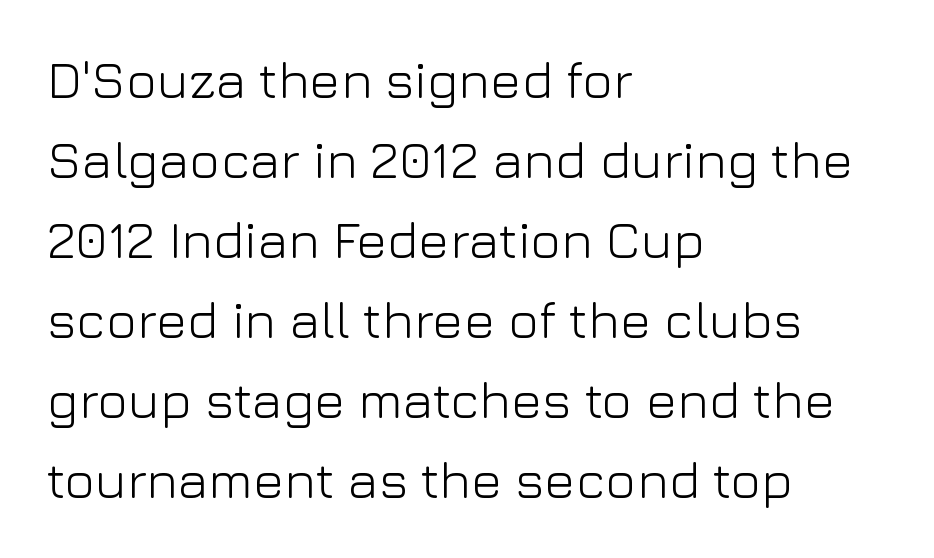
Q: Is the text bold? A: No.
Q: Is the text italic (slanted)? A: No, it is upright.
Q: Is the typeface a serif or a sans-serif typeface? A: Sans-serif.
Q: Is the text underlined? A: No.
Q: How is the paragraph aligned? A: Left-aligned.
Q: Is the spacing between letters normal or unusually wide? A: Normal.
Q: Is the spacing between lines tight, normal or loose? A: Normal.
Q: Width (condensed, normal, or wide)? A: Normal.
Q: Stroke contrast? A: Low.
Q: x-height? A: Medium.
Q: Monospaced? A: No.
